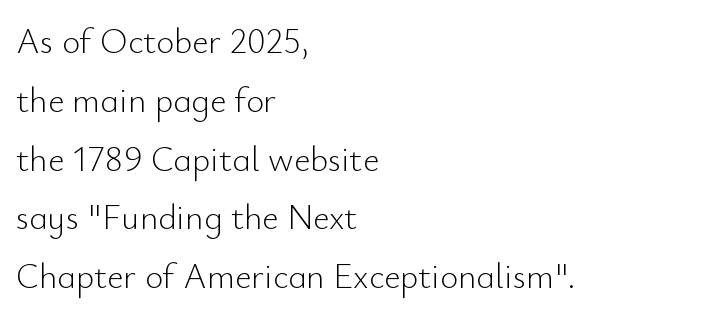
{"serif": "no", "italic": "no", "bold": "no", "weight": "light", "width": "normal", "stroke_contrast": "low", "x_height": "small", "monospaced": "no", "underline": "no", "align": "left", "line_spacing": "normal", "line_spacing_ratio": 1.68, "letter_spacing": "normal", "letter_spacing_em": 0.0, "glyph_px": 35}
